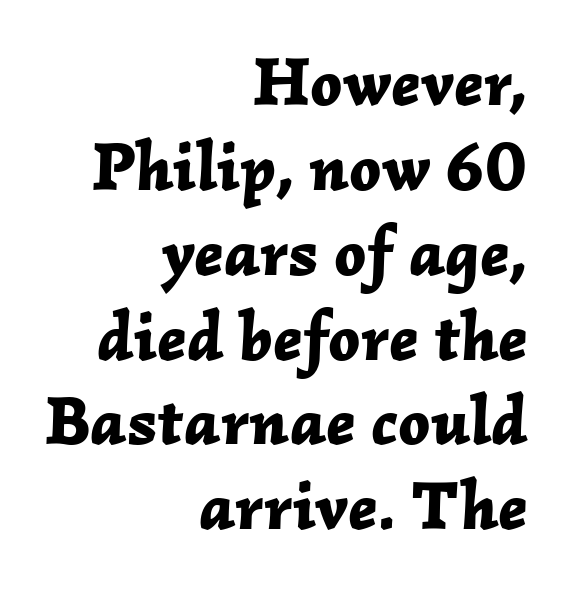
The image shows 69 px bold type, italic (leaning right); set right-aligned, line spacing 1.23x, normal letter spacing, not underlined; low stroke contrast and a medium x-height.
